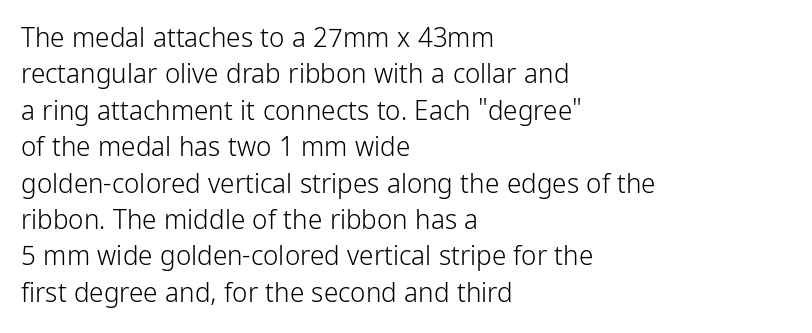
Q: Is the text bold? A: No.
Q: Is the text italic (slanted)? A: No, it is upright.
Q: Is the text underlined? A: No.
Q: How is the paragraph aligned? A: Left-aligned.
Q: Is the spacing between letters normal or unusually wide? A: Normal.
Q: Is the spacing between lines tight, normal or loose? A: Normal.
